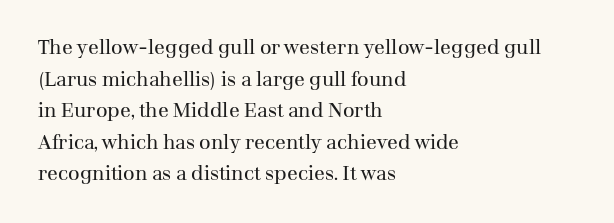
The image shows 20 px text type, upright; set left-aligned, normal line spacing (1.58x), normal letter spacing, not underlined.
